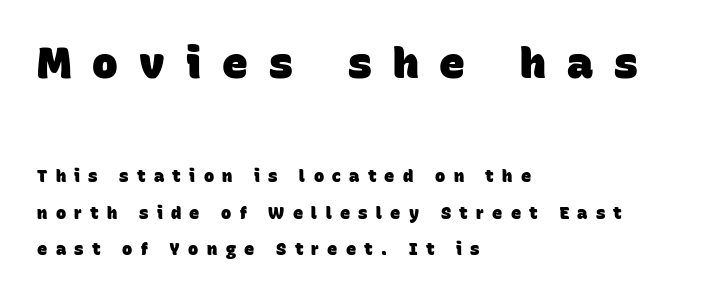
Display-style spreading of the glyphs; the letterfit is very open. Interline gaps are noticeably wide in this sample. Serif or sans? Sans — the stroke terminals are bare. The words here are not underlined. Caption: bold face, heavy strokes.
